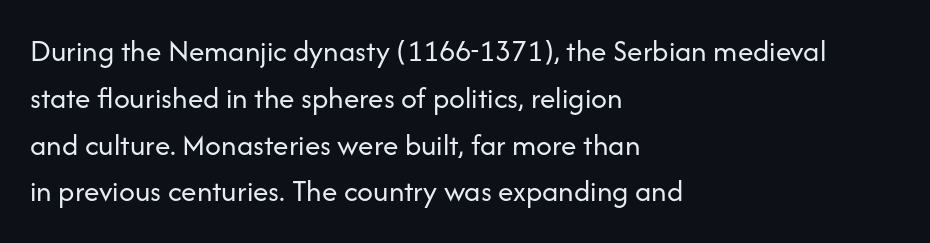
{"serif": "no", "italic": "no", "bold": "no", "weight": "regular", "width": "normal", "stroke_contrast": "low", "x_height": "medium", "monospaced": "no", "underline": "no", "align": "left", "line_spacing": "normal", "line_spacing_ratio": 1.51, "letter_spacing": "normal", "letter_spacing_em": 0.0, "glyph_px": 31}
